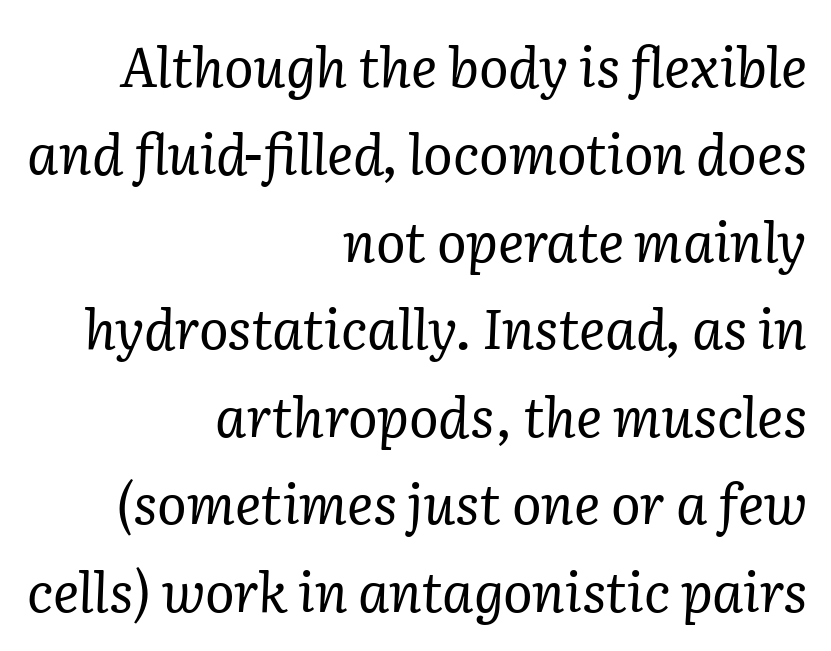
The image shows 55 px regular-weight serif type, italic (leaning right); set right-aligned, normal line spacing (1.59x), normal letter spacing, not underlined; low stroke contrast and a medium x-height.
